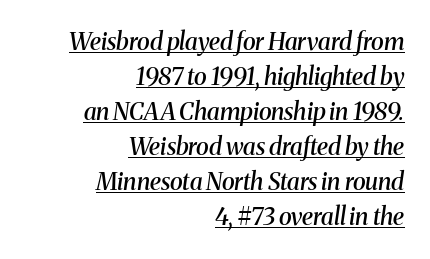
Each new line begins a customary step beneath the previous one. The axis of the letterforms is tilted away from vertical. The strokes are fattened partway — semibold, not bold. The passage is arranged like a letterhead date or caption credit — flush right. A typesetter would call this zero additional tracking.
